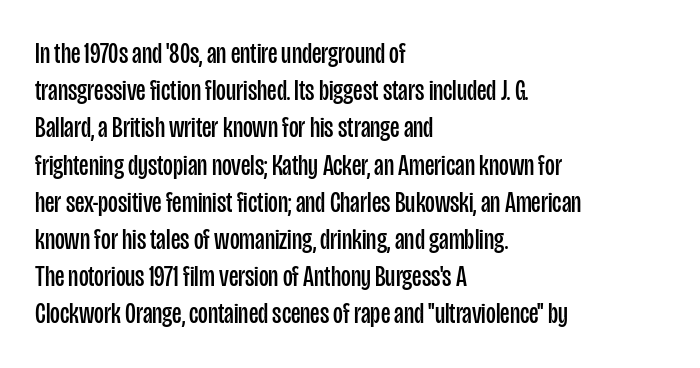
{"serif": "no", "italic": "no", "bold": "no", "weight": "regular", "width": "condensed", "stroke_contrast": "low", "x_height": "large", "monospaced": "no", "underline": "no", "align": "left", "line_spacing_ratio": 1.24, "letter_spacing": "normal", "letter_spacing_em": 0.0, "glyph_px": 30}
